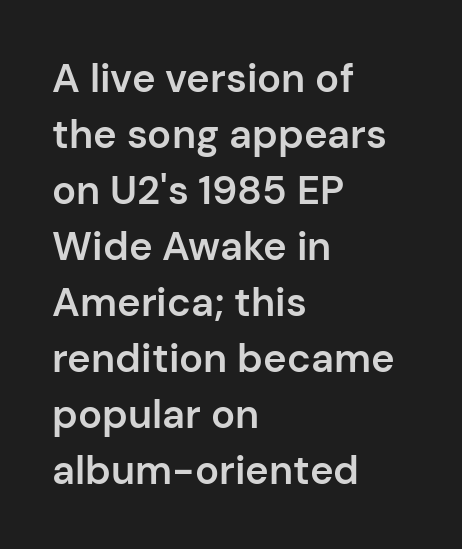
The image shows 40 px semibold sans-serif type, upright; set left-aligned, normal line spacing (1.4x), normal letter spacing, not underlined; low stroke contrast and a medium x-height.
